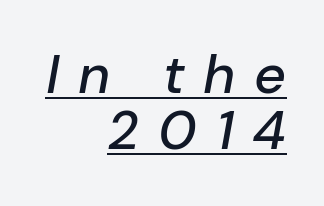
The image shows 55 px text type, italic (leaning right); set right-aligned, tight line spacing (1.02x), unusually wide letter spacing (+0.34 em), underlined; low stroke contrast and a medium x-height.
